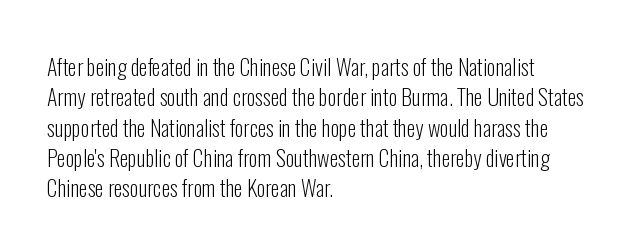
A quiet, ordinary-to-light weight characterises the typeface. The text block is weighted toward the left margin, trailing off unevenly rightward. This rendering leaves character spacing at its baseline value. Characters remain perfectly vertical along every line. The strip under each line holds only bare page.
